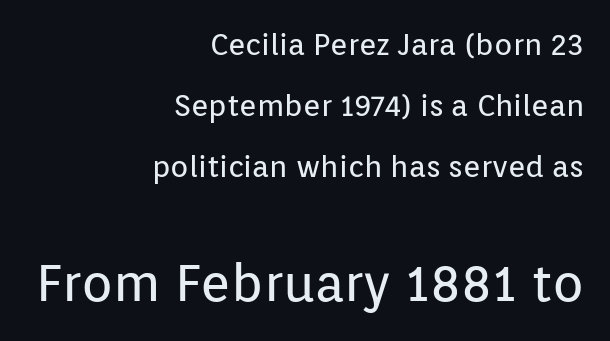
Scale increases going downward across the two blocks. Where is the straight margin? On the right. Descenders hang freely into open space. No feet cap the strokes, marking this as sans-serif type.
